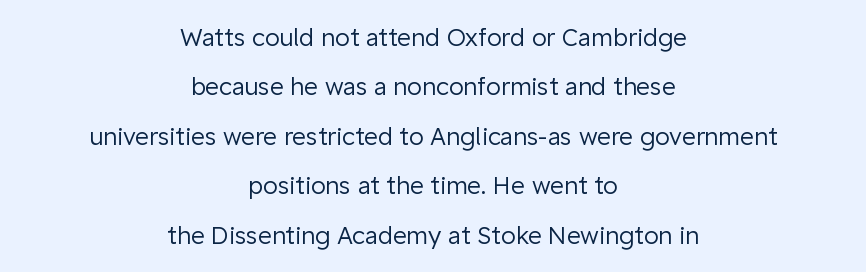
Underline: absent. The letters stand straight up with perfectly vertical stems. The passage shown stacks its lines with a broad gap. You could call the tracking neutral — neither tight nor loose.
